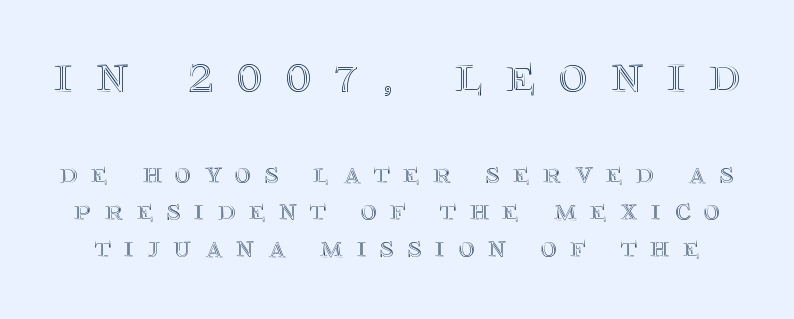
Q: Is the text italic (slanted)? A: No, it is upright.
Q: Is the text underlined? A: No.
Q: Is the spacing between letters normal or unusually wide? A: Unusually wide.
Q: Which block of text is set in a larger size, the first (top) or the second (bottom)? A: The first (top) one.
Q: Width (condensed, normal, or wide)? A: Normal.
Q: x-height? A: Large.
Q: Monospaced? A: No.
